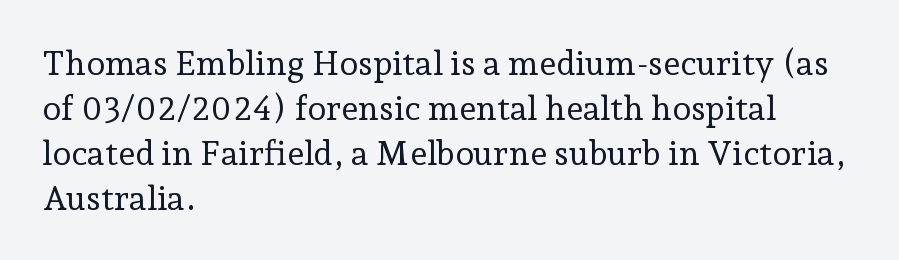
The image shows 34 px regular-weight serif type, upright; set left-aligned, normal line spacing (1.32x), normal letter spacing, not underlined; low stroke contrast and a medium x-height.
